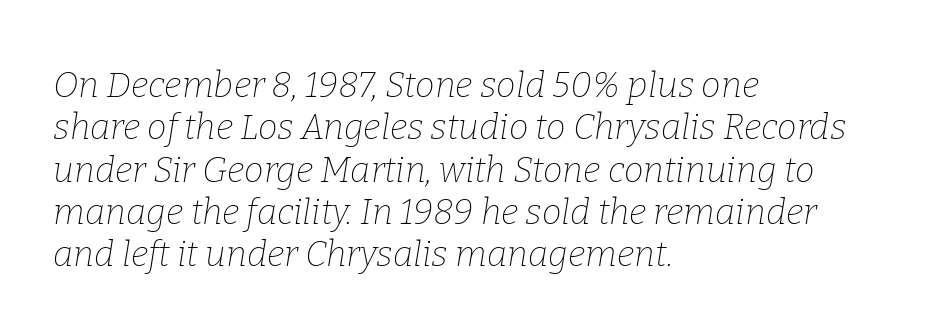
The image shows 35 px thin serif type, italic (leaning right); set left-aligned, line spacing 1.21x, normal letter spacing, not underlined; low stroke contrast and a medium x-height.
